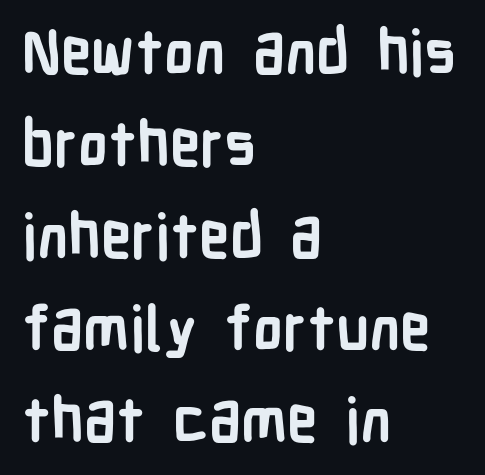
Q: Is the text bold? A: Yes.
Q: Is the text italic (slanted)? A: No, it is upright.
Q: Is the typeface a serif or a sans-serif typeface? A: Sans-serif.
Q: Is the text underlined? A: No.
Q: How is the paragraph aligned? A: Left-aligned.
Q: Is the spacing between letters normal or unusually wide? A: Normal.
Q: Is the spacing between lines tight, normal or loose? A: Normal.
Q: Width (condensed, normal, or wide)? A: Condensed.
Q: Stroke contrast? A: Low.
Q: x-height? A: Medium.
Q: Monospaced? A: No.
